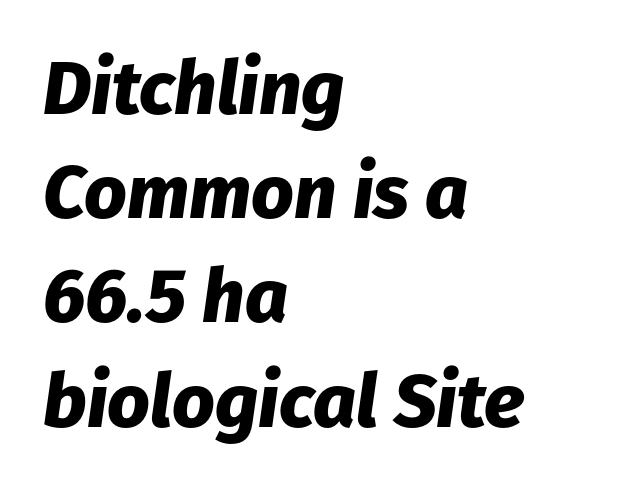
The image shows 75 px heavy type, italic (leaning right); set left-aligned, normal line spacing (1.39x), normal letter spacing, not underlined; low stroke contrast and a medium x-height.
